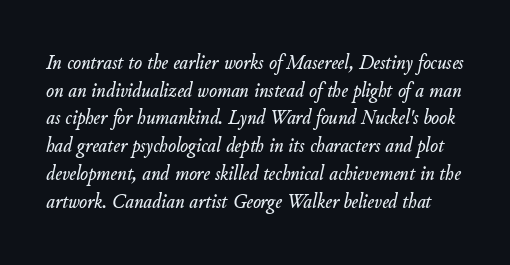
Q: Is the text italic (slanted)? A: Yes, it leans right by about 11 degrees.
Q: Is the text underlined? A: No.
Q: Is the spacing between letters normal or unusually wide? A: Normal.
Q: Is the spacing between lines tight, normal or loose? A: Normal.
